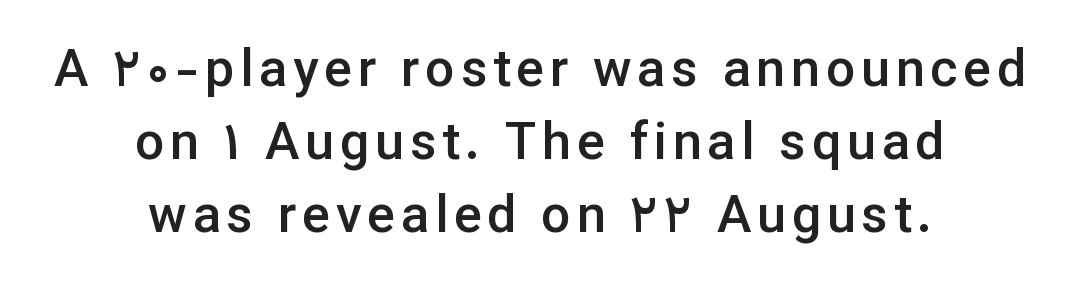
Q: Is the text bold? A: Semi-bold.
Q: Is the text italic (slanted)? A: No, it is upright.
Q: Is the typeface a serif or a sans-serif typeface? A: Sans-serif.
Q: Is the text underlined? A: No.
Q: How is the paragraph aligned? A: Centered.
Q: Is the spacing between lines tight, normal or loose? A: Normal.
Q: Width (condensed, normal, or wide)? A: Normal.
Q: Stroke contrast? A: Low.
Q: x-height? A: Medium.
Q: Monospaced? A: No.
